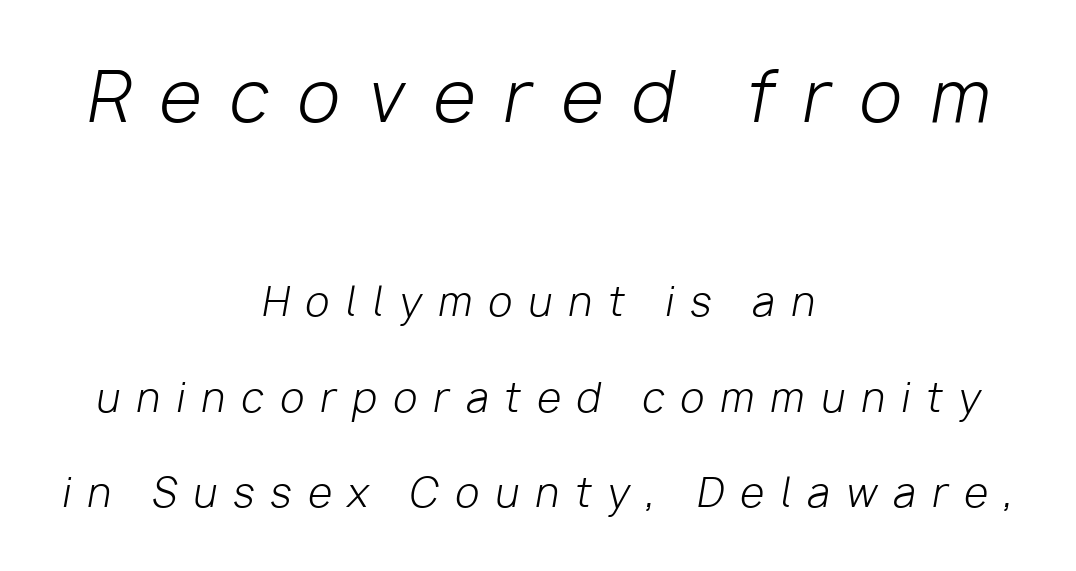
These lines are centered, leaving both edges ragged. Horizontal bands of white between lines are thick stripes. The face used here appears at its bigger size in the upper chunk. The passage shown has open, widely tracked lettering throughout. Nobody drew a line under any word here. This sample has the flowing, uneven cadence of proportional lettering.
